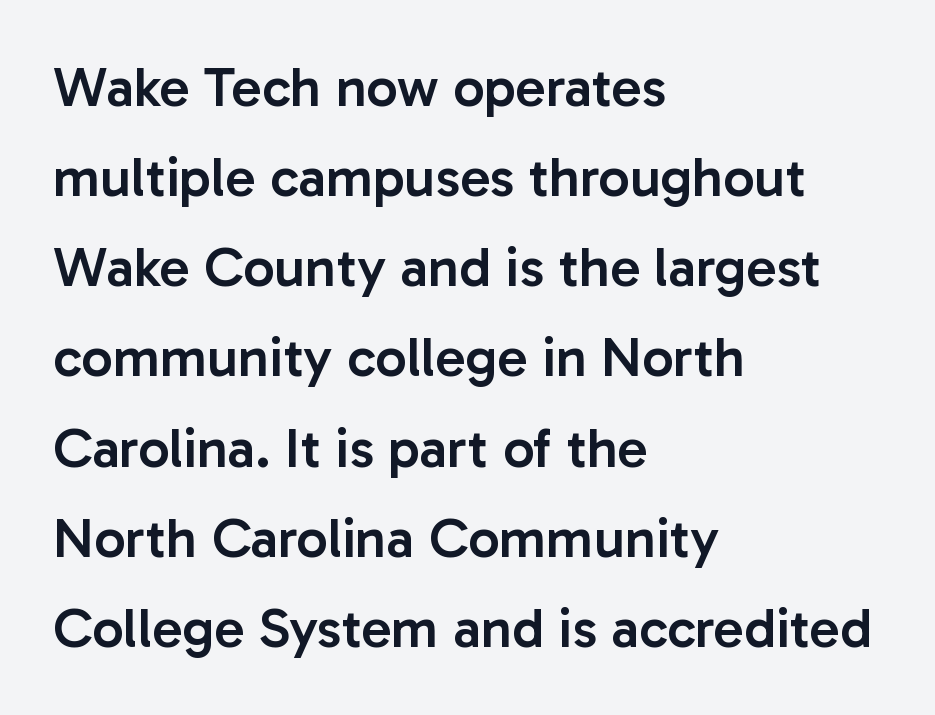
{"serif": "no", "italic": "no", "bold": "semi", "weight": "semibold", "width": "normal", "stroke_contrast": "low", "x_height": "medium", "monospaced": "no", "underline": "no", "align": "left", "line_spacing": "normal", "line_spacing_ratio": 1.61, "letter_spacing": "normal", "letter_spacing_em": 0.0, "glyph_px": 56}
